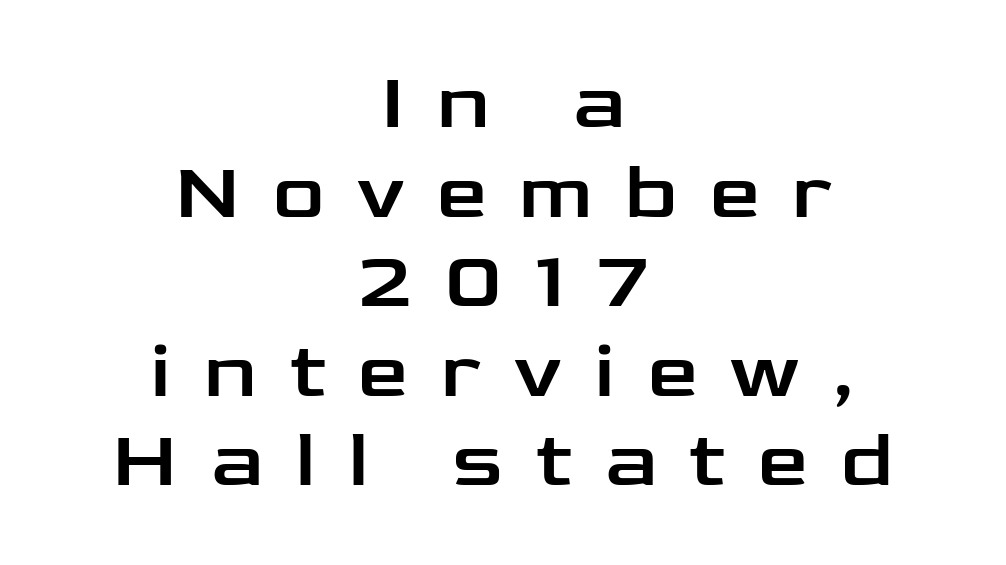
You could only call the tracking loose — the letters float apart. The glyphs are unaccompanied by any horizontal stroke below them. The compositor balanced each line on the midline. A sans-serif font was chosen for this passage.
